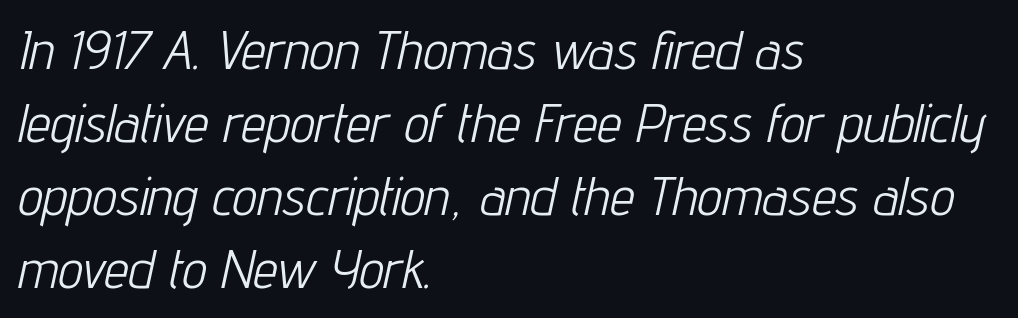
The image shows 55 px light, condensed type, italic (leaning right); set left-aligned, normal line spacing (1.33x), normal letter spacing, not underlined; low stroke contrast and a medium x-height.
